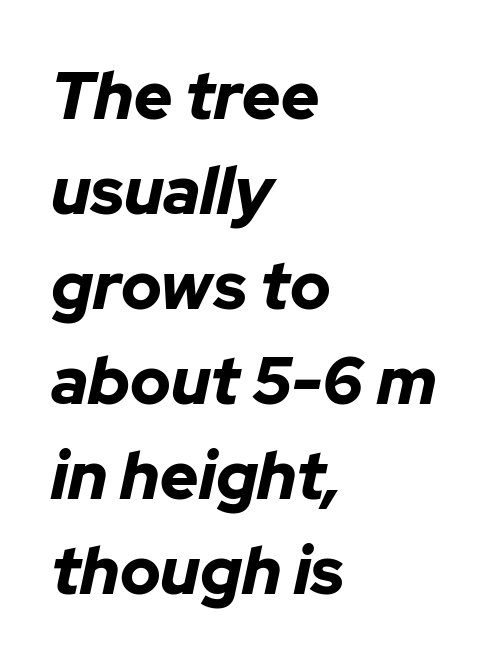
{"italic": "yes", "lean": "right", "slant_degrees": 12, "bold": "yes", "weight": "bold", "width": "normal", "stroke_contrast": "low", "x_height": "medium", "monospaced": "no", "underline": "no", "align": "left", "line_spacing": "normal", "line_spacing_ratio": 1.44, "letter_spacing": "normal", "letter_spacing_em": 0.0, "glyph_px": 66}
